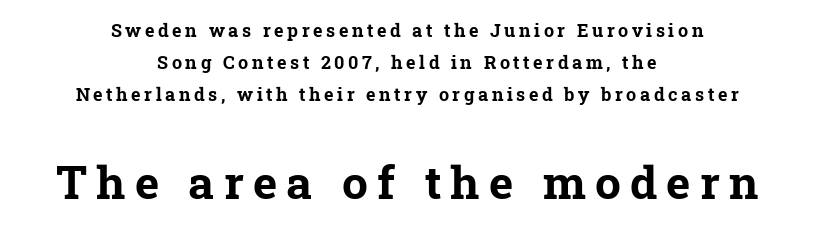
{"serif": "yes", "bold": "yes", "weight": "bold", "width": "normal", "stroke_contrast": "low", "x_height": "medium", "monospaced": "no", "underline": "no", "align": "center", "line_spacing_ratio": 1.77, "letter_spacing": "wide", "letter_spacing_em": 0.2, "larger_block": "second", "size_ratio": 2.56, "glyph_px": 46}
